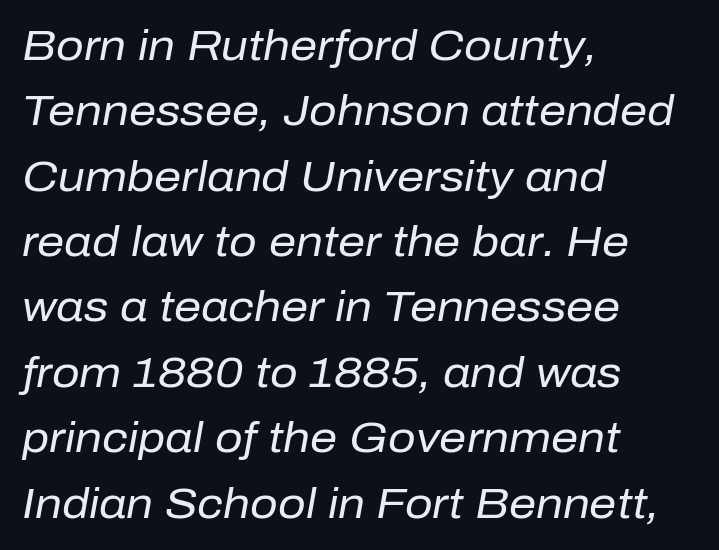
The typography opts for an oblique posture over an upright one. Short and long lines alike share a common starting point at left. You could not count columns in this text — the font is proportionally spaced. The characters are drawn with everyday or finer stroke widths. You could call the tracking neutral — neither tight nor loose. Lines of text with bare space underneath.
